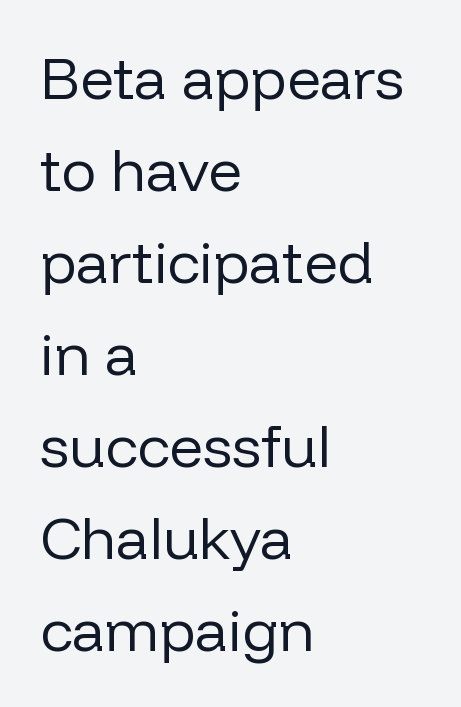
Q: Is the text bold? A: No.
Q: Is the text italic (slanted)? A: No, it is upright.
Q: Is the typeface a serif or a sans-serif typeface? A: Sans-serif.
Q: Is the text underlined? A: No.
Q: How is the paragraph aligned? A: Left-aligned.
Q: Is the spacing between letters normal or unusually wide? A: Normal.
Q: Is the spacing between lines tight, normal or loose? A: Normal.
Q: Width (condensed, normal, or wide)? A: Normal.
Q: Stroke contrast? A: Low.
Q: x-height? A: Medium.
Q: Monospaced? A: No.
